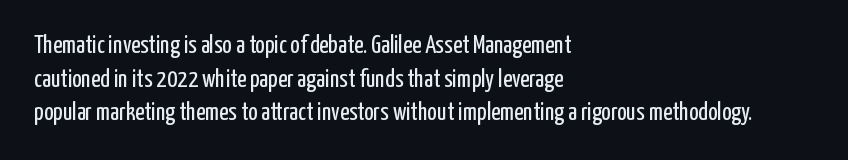
Q: Is the text bold? A: No.
Q: Is the text italic (slanted)? A: No, it is upright.
Q: Is the text underlined? A: No.
Q: How is the paragraph aligned? A: Left-aligned.
Q: Is the spacing between letters normal or unusually wide? A: Normal.
Q: Is the spacing between lines tight, normal or loose? A: Normal.
